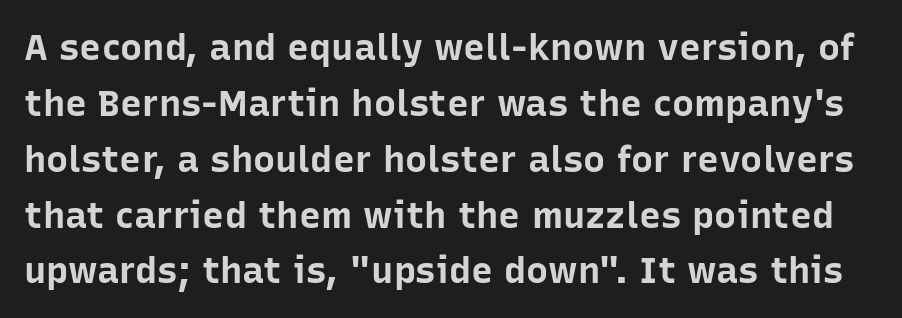
Q: Is the text bold? A: Yes.
Q: Is the text italic (slanted)? A: No, it is upright.
Q: Is the typeface a serif or a sans-serif typeface? A: Sans-serif.
Q: Is the text underlined? A: No.
Q: Is the spacing between letters normal or unusually wide? A: Normal.
Q: Is the spacing between lines tight, normal or loose? A: Normal.
Q: Width (condensed, normal, or wide)? A: Normal.
Q: Stroke contrast? A: Low.
Q: x-height? A: Medium.
Q: Monospaced? A: No.
